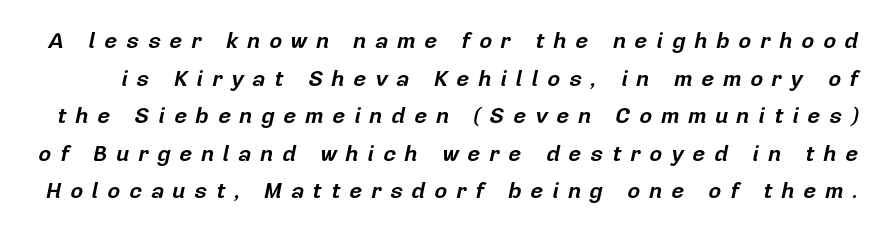
Italic: yes, the glyphs are oblique. Characters follow at a spacing far wider than the type designer built in. Any mark beneath the type? The region is blank. Summary of weight: heavy, a full bold.
